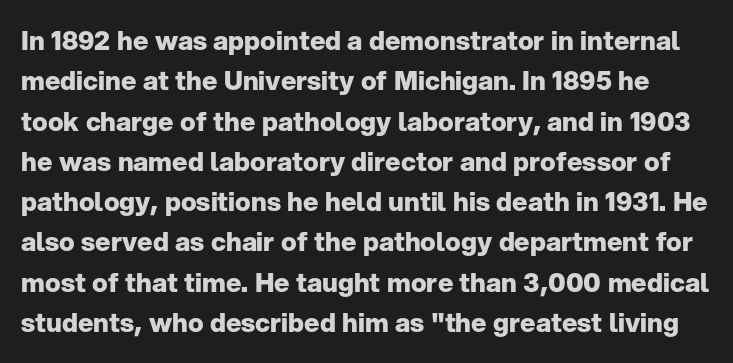
Glyph-to-glyph distance matches everyday printed text. Ordinary non-slanted type is in use. Pretty heavy lettering here — definitely bold. This block has exactly the height ordinary leading produces. Clear beneath every line of the passage.
